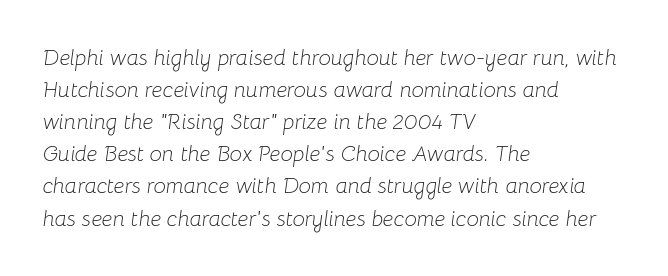
{"italic": "yes", "lean": "right", "slant_degrees": 8, "bold": "no", "underline": "no", "align": "left", "line_spacing": "normal", "line_spacing_ratio": 1.46, "letter_spacing": "normal", "letter_spacing_em": 0.0, "glyph_px": 22}
